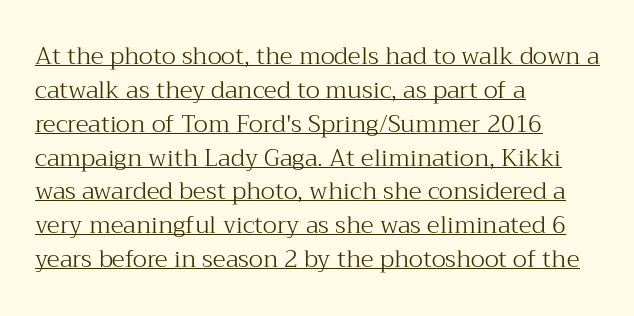
Q: Is the text bold? A: No.
Q: Is the text italic (slanted)? A: No, it is upright.
Q: Is the text underlined? A: Yes.
Q: How is the paragraph aligned? A: Left-aligned.
Q: Is the spacing between letters normal or unusually wide? A: Normal.
Q: Is the spacing between lines tight, normal or loose? A: Normal.
